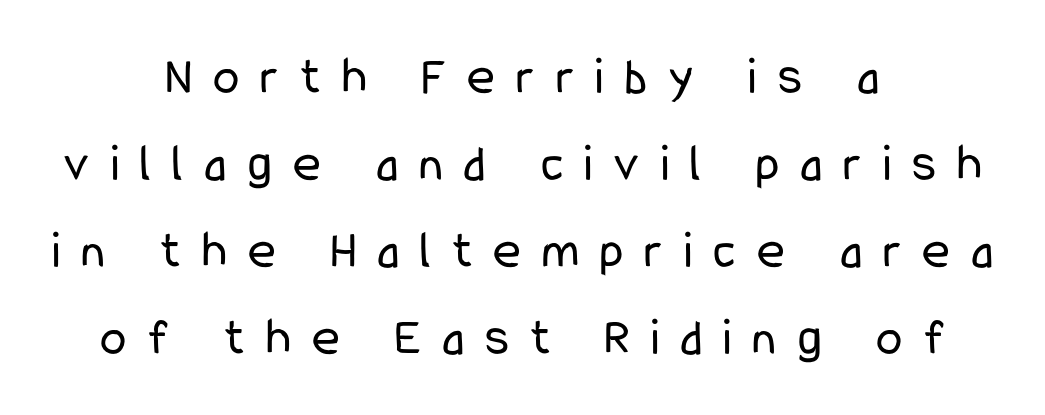
{"serif": "no", "italic": "no", "bold": "no", "weight": "regular", "width": "condensed", "stroke_contrast": "low", "x_height": "medium", "monospaced": "no", "underline": "no", "align": "center", "line_spacing": "normal", "line_spacing_ratio": 1.64, "letter_spacing": "wide", "letter_spacing_em": 0.4, "glyph_px": 53}
